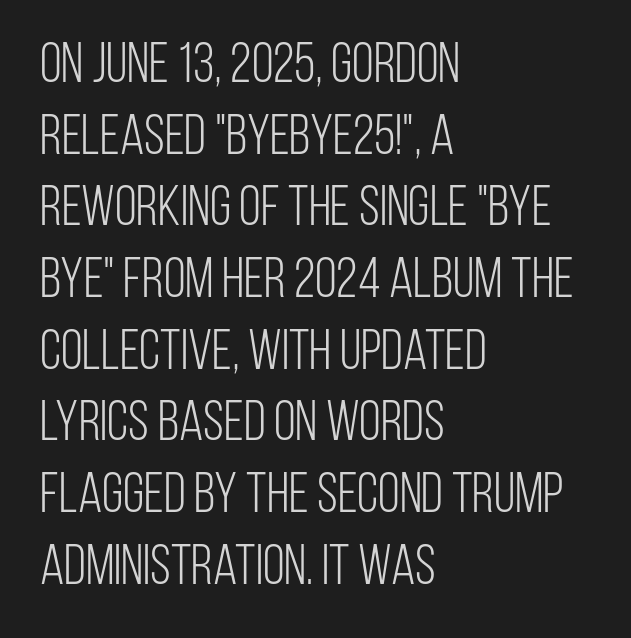
The image shows 56 px light, condensed sans-serif type, upright; set left-aligned, normal line spacing (1.28x), normal letter spacing, not underlined; low stroke contrast and a large x-height.
